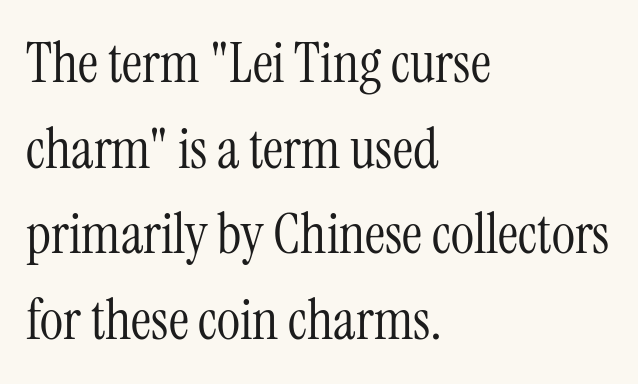
The leading is moderate, giving the passage an even texture. It's the straight-up-and-down kind of type. Lines of text with bare space underneath. The text block is weighted toward the left margin, trailing off unevenly rightward. This reads as an unemphasized weight, regular at the heaviest. Characters follow at the spacing the type designer built in.
